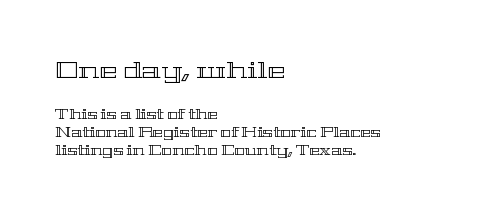
{"italic": "no", "underline": "no", "align": "left", "line_spacing": "normal", "line_spacing_ratio": 1.31, "letter_spacing": "normal", "letter_spacing_em": 0.0, "larger_block": "first", "size_ratio": 1.71, "glyph_px": 24}
